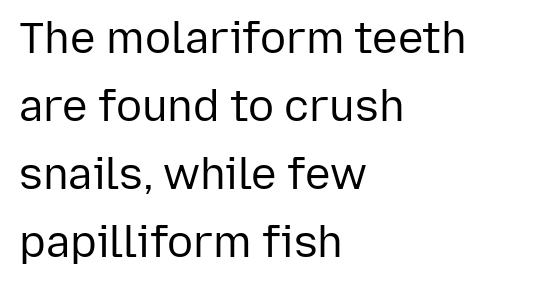
The image shows 43 px regular-weight sans-serif type, upright; set left-aligned, normal line spacing (1.58x), normal letter spacing, not underlined; low stroke contrast and a medium x-height.
